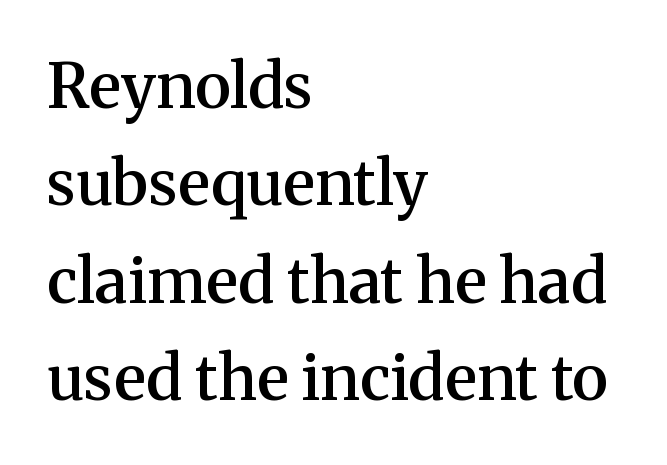
A fair bit of extra ink — the face is semibold, not bold. Line beginnings align vertically; line endings do not. Classification — serif. In terms of letterspacing, this is plain default setting.
